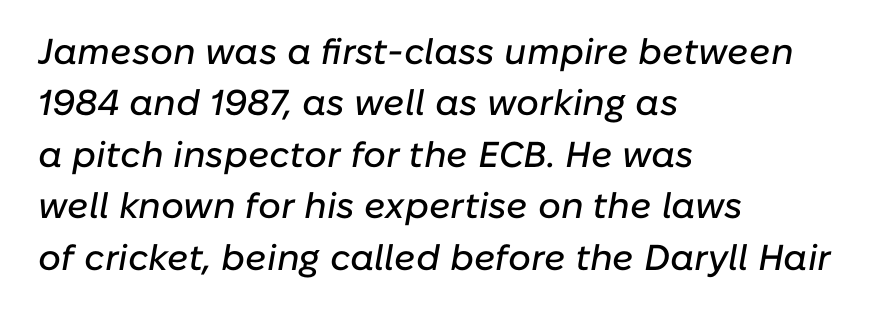
The image shows 36 px text type, italic (leaning right); set left-aligned, normal line spacing (1.43x), normal letter spacing, not underlined; low stroke contrast and a medium x-height.
